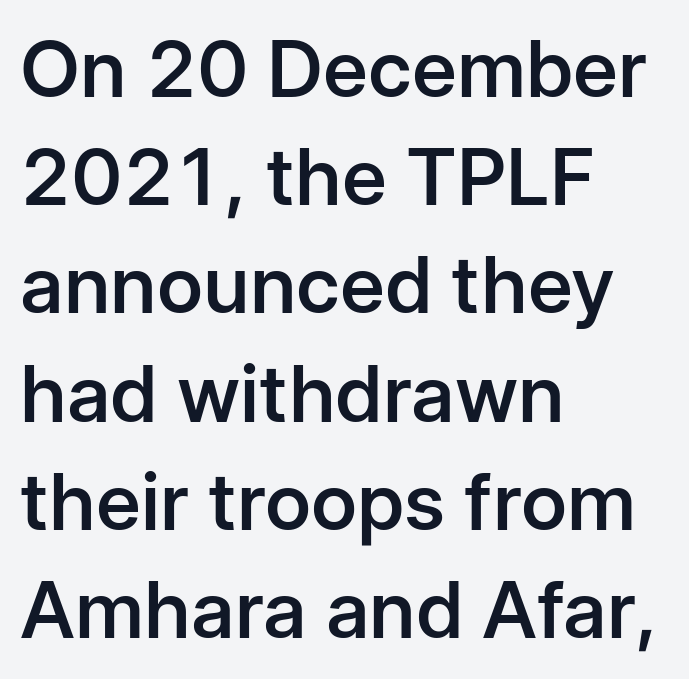
{"serif": "no", "italic": "no", "bold": "semi", "weight": "semibold", "width": "normal", "stroke_contrast": "low", "x_height": "medium", "monospaced": "no", "underline": "no", "align": "left", "line_spacing": "normal", "line_spacing_ratio": 1.37, "letter_spacing": "normal", "letter_spacing_em": 0.0, "glyph_px": 79}
